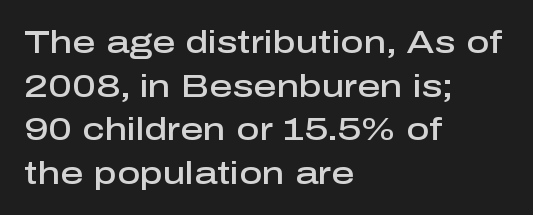
{"serif": "no", "italic": "no", "bold": "semi", "weight": "semibold", "width": "normal", "stroke_contrast": "low", "x_height": "medium", "monospaced": "no", "underline": "no", "align": "left", "line_spacing": "normal", "line_spacing_ratio": 1.36, "letter_spacing": "normal", "letter_spacing_em": 0.0, "glyph_px": 32}
